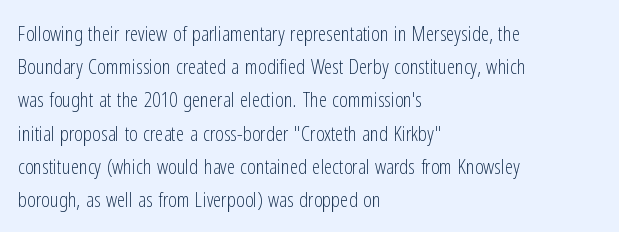
Q: Is the text bold? A: No.
Q: Is the text italic (slanted)? A: No, it is upright.
Q: Is the text underlined? A: No.
Q: How is the paragraph aligned? A: Left-aligned.
Q: Is the spacing between letters normal or unusually wide? A: Normal.
Q: Is the spacing between lines tight, normal or loose? A: Normal.
